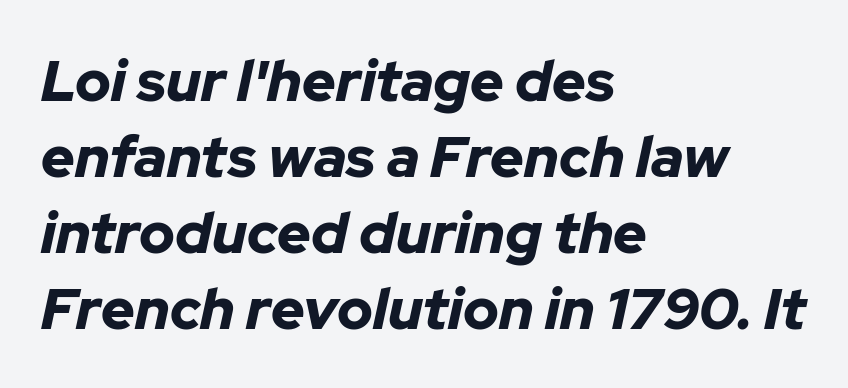
Q: Is the text bold? A: Yes.
Q: Is the text italic (slanted)? A: Yes, it leans right by about 12 degrees.
Q: Is the text underlined? A: No.
Q: How is the paragraph aligned? A: Left-aligned.
Q: Is the spacing between letters normal or unusually wide? A: Normal.
Q: Is the spacing between lines tight, normal or loose? A: Normal.
Q: Width (condensed, normal, or wide)? A: Normal.
Q: Stroke contrast? A: Low.
Q: x-height? A: Medium.
Q: Monospaced? A: No.
